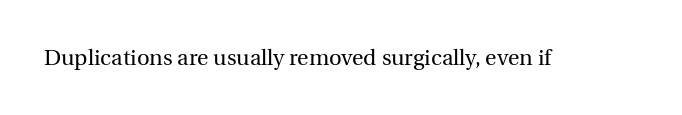
The space directly below the letters is spotless. Quick note: not italic, upright. The line texture is even and compact thanks to regular tracking. These glyphs show unthickened strokes, regular width or finer.
